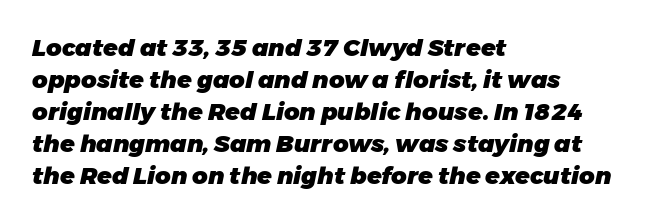
The image shows 24 px bold type, italic (leaning right); set left-aligned, normal line spacing (1.33x), normal letter spacing, not underlined.
